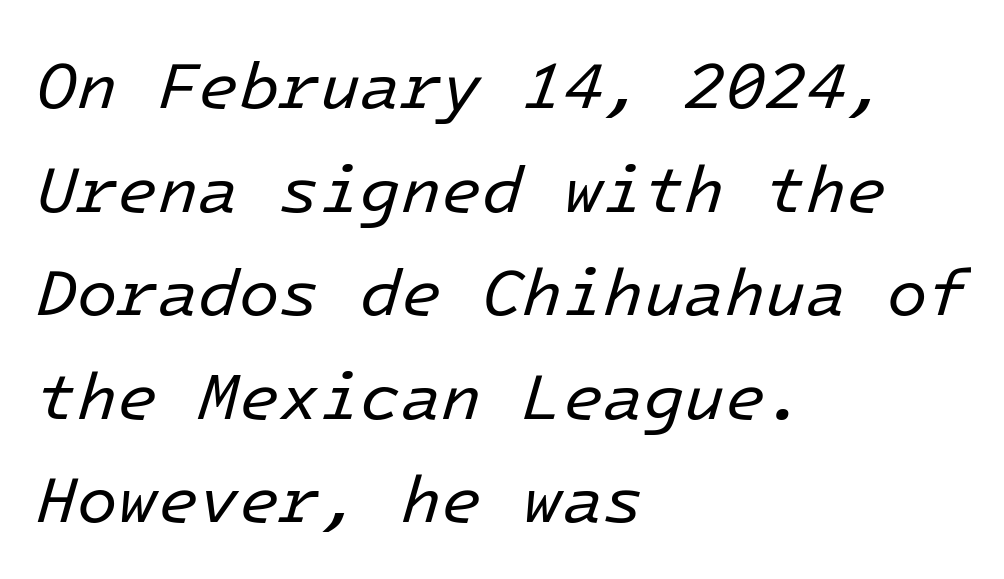
Compared with typical paragraphs, the rows here are spaced about the same. Descender tails drop into unmarked territory. The rendering applies a slant to the glyphs. The font sits on the lighter half of the weight spectrum, regular included.
